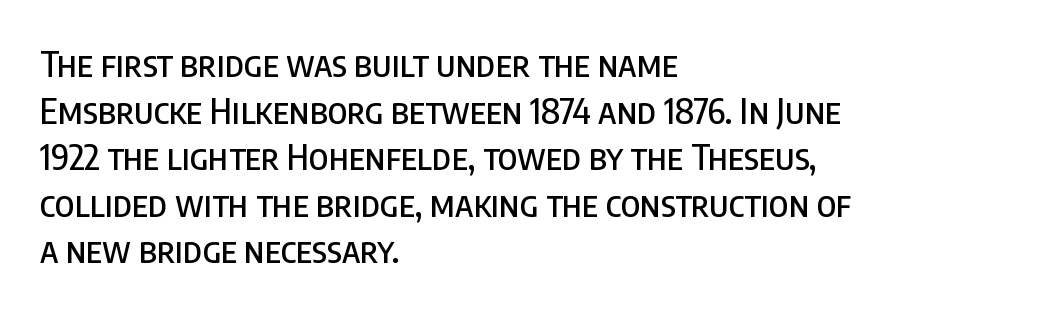
Q: Is the text italic (slanted)? A: No, it is upright.
Q: Is the typeface a serif or a sans-serif typeface? A: Sans-serif.
Q: Is the text underlined? A: No.
Q: How is the paragraph aligned? A: Left-aligned.
Q: Is the spacing between letters normal or unusually wide? A: Normal.
Q: Is the spacing between lines tight, normal or loose? A: Normal.
Q: Width (condensed, normal, or wide)? A: Condensed.
Q: Stroke contrast? A: Low.
Q: x-height? A: Large.
Q: Monospaced? A: No.
